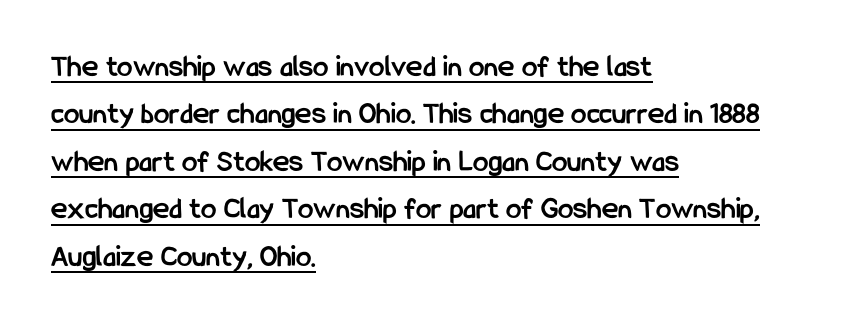
Q: Is the text bold? A: Yes.
Q: Is the text italic (slanted)? A: No, it is upright.
Q: Is the typeface a serif or a sans-serif typeface? A: Sans-serif.
Q: Is the text underlined? A: Yes.
Q: How is the paragraph aligned? A: Left-aligned.
Q: Is the spacing between letters normal or unusually wide? A: Normal.
Q: Is the spacing between lines tight, normal or loose? A: Normal.
Q: Width (condensed, normal, or wide)? A: Condensed.
Q: Stroke contrast? A: Low.
Q: x-height? A: Medium.
Q: Monospaced? A: No.
